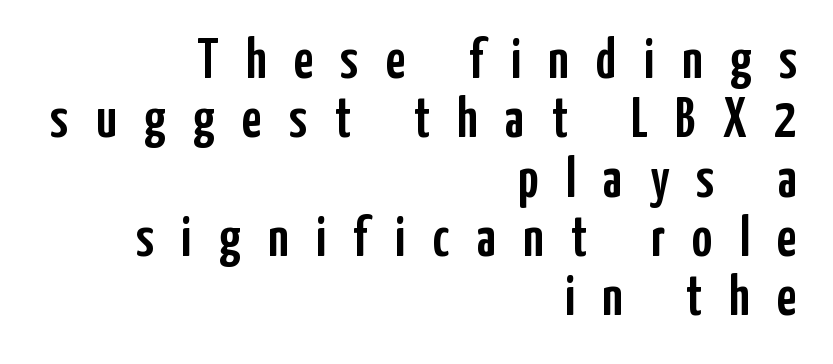
The zone under the glyphs is completely vacant. Tracking here is generous; glyphs stand well apart from one another. These lines were composed using upright roman letters. Short and long lines alike share a common ending point at right.
